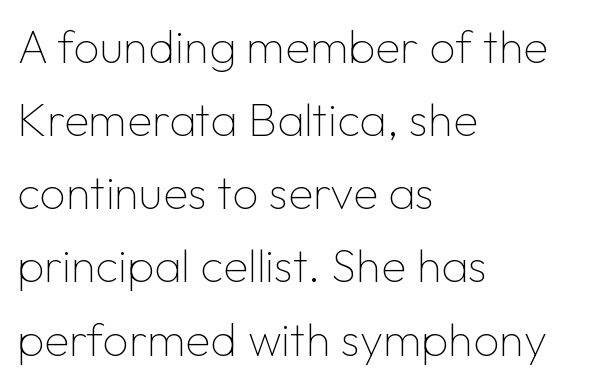
The compositor pushed each line to the left boundary. Here the designer chose a conventional face with non-uniform glyph widths. This sample uses plain, unmodified letter spacing. Vertical strokes here are truly vertical. Weight class: somewhere from thin through regular.
